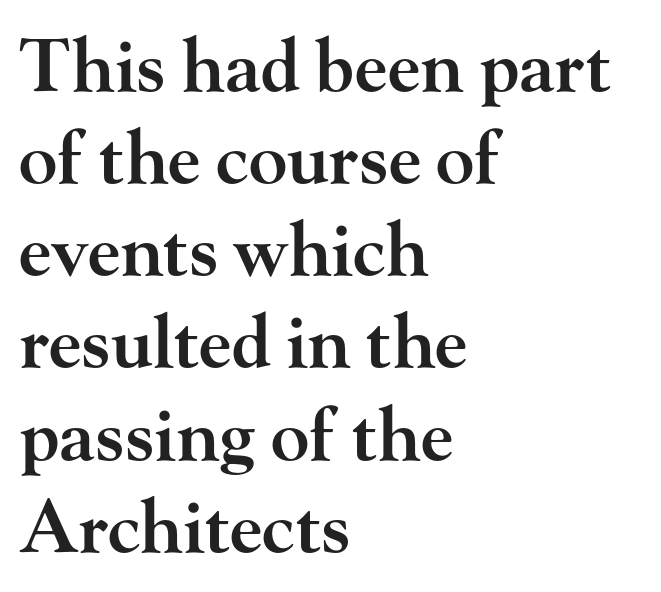
Q: Is the text bold? A: Semi-bold.
Q: Is the text italic (slanted)? A: No, it is upright.
Q: Is the typeface a serif or a sans-serif typeface? A: Serif.
Q: Is the text underlined? A: No.
Q: How is the paragraph aligned? A: Left-aligned.
Q: Is the spacing between letters normal or unusually wide? A: Normal.
Q: Is the spacing between lines tight, normal or loose? A: Normal.
Q: Width (condensed, normal, or wide)? A: Wide.
Q: Stroke contrast? A: High.
Q: x-height? A: Small.
Q: Monospaced? A: No.
